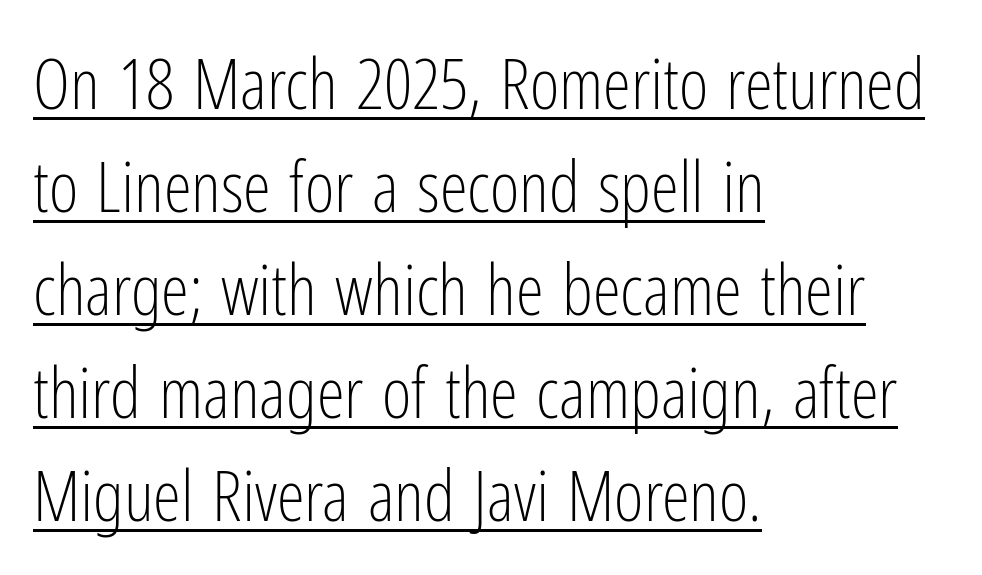
Q: Is the text bold? A: No.
Q: Is the text italic (slanted)? A: No, it is upright.
Q: Is the typeface a serif or a sans-serif typeface? A: Sans-serif.
Q: Is the text underlined? A: Yes.
Q: How is the paragraph aligned? A: Left-aligned.
Q: Is the spacing between letters normal or unusually wide? A: Normal.
Q: Is the spacing between lines tight, normal or loose? A: Normal.
Q: Width (condensed, normal, or wide)? A: Condensed.
Q: Stroke contrast? A: Low.
Q: x-height? A: Medium.
Q: Monospaced? A: No.
